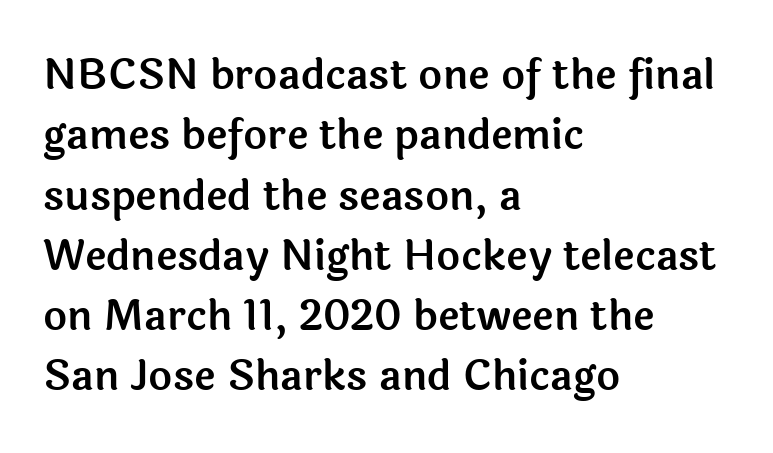
The image shows 41 px sans-serif type, upright; set left-aligned, normal line spacing (1.47x), normal letter spacing, not underlined; a medium x-height.
